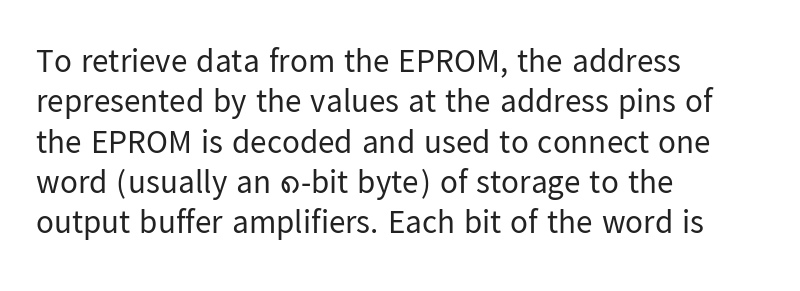
{"serif": "no", "italic": "no", "bold": "no", "weight": "regular", "width": "normal", "stroke_contrast": "low", "x_height": "medium", "monospaced": "no", "underline": "no", "align": "left", "line_spacing_ratio": 1.22, "letter_spacing": "normal", "letter_spacing_em": 0.0, "glyph_px": 33}
